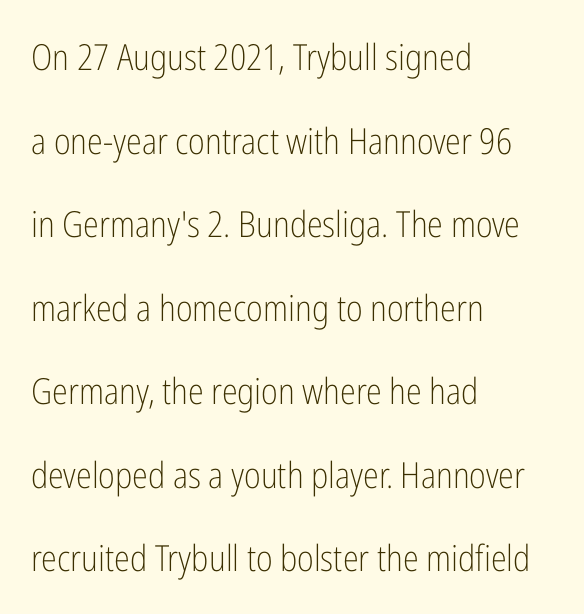
The image shows 36 px light, condensed sans-serif type, upright; set left-aligned, loose line spacing (2.32x), normal letter spacing, not underlined; low stroke contrast and a medium x-height.
